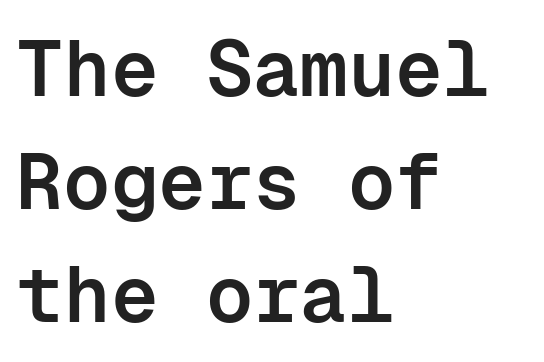
The image shows 79 px semibold sans-serif type, upright, monospaced; set left-aligned, normal line spacing (1.43x), normal letter spacing, not underlined; low stroke contrast and a medium x-height.
